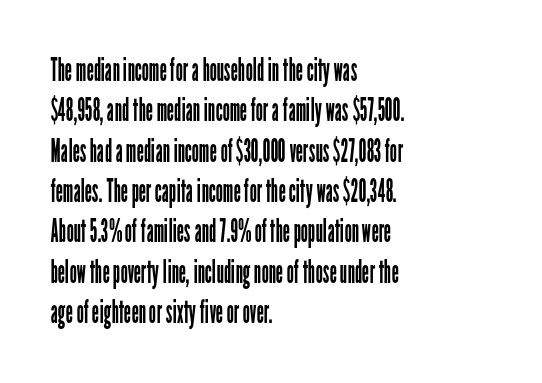
Q: Is the text bold? A: No.
Q: Is the text italic (slanted)? A: No, it is upright.
Q: Is the typeface a serif or a sans-serif typeface? A: Sans-serif.
Q: Is the text underlined? A: No.
Q: How is the paragraph aligned? A: Left-aligned.
Q: Is the spacing between letters normal or unusually wide? A: Normal.
Q: Is the spacing between lines tight, normal or loose? A: Normal.
Q: Width (condensed, normal, or wide)? A: Condensed.
Q: Stroke contrast? A: Low.
Q: x-height? A: Medium.
Q: Monospaced? A: No.
